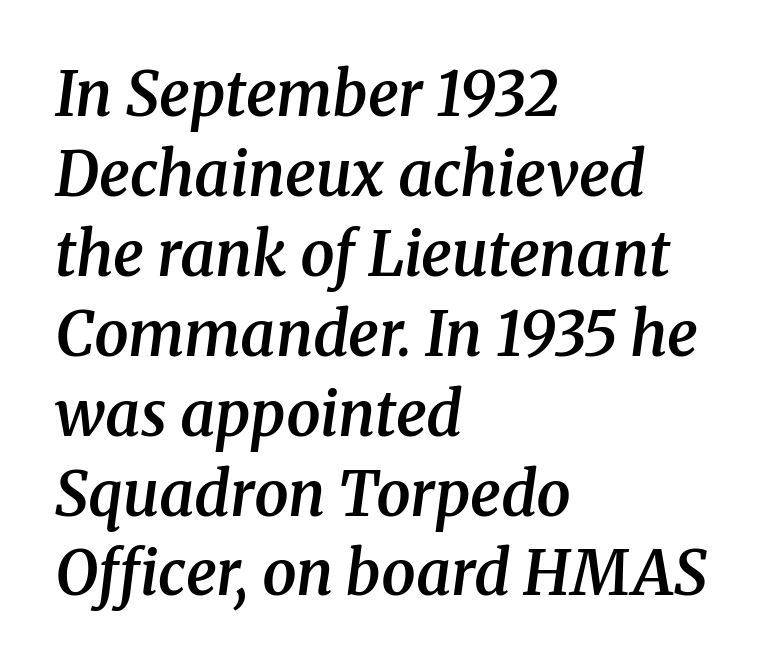
{"serif": "yes", "italic": "yes", "lean": "right", "slant_degrees": 8, "bold": "semi", "weight": "semibold", "width": "normal", "stroke_contrast": "medium", "x_height": "medium", "monospaced": "no", "underline": "no", "align": "left", "line_spacing": "normal", "line_spacing_ratio": 1.31, "letter_spacing": "normal", "letter_spacing_em": 0.0, "glyph_px": 61}
